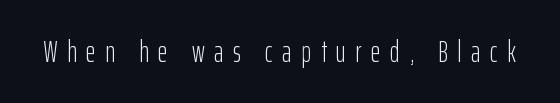
{"serif": "no", "italic": "no", "bold": "no", "weight": "light", "width": "condensed", "stroke_contrast": "low", "x_height": "medium", "monospaced": "no", "underline": "no", "letter_spacing": "wide", "letter_spacing_em": 0.32, "glyph_px": 30}
